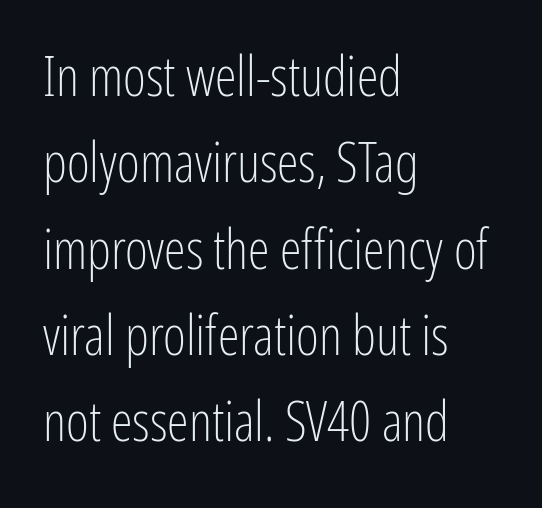
The face used here is proportionally spaced, like ordinary book or web type. Compared with typical body copy, the letter spacing here is the same. In terms of posture, this sample is upright. Stem width sits at or under what a default text font uses. Every row of glyphs begins at an identical x-position on the left.
